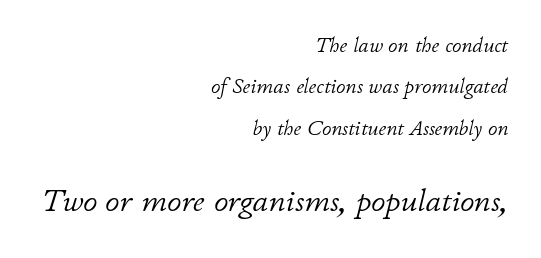
{"italic": "yes", "lean": "right", "slant_degrees": 11, "bold": "no", "weight": "light", "width": "normal", "stroke_contrast": "low", "x_height": "small", "monospaced": "no", "underline": "no", "align": "right", "line_spacing": "loose", "line_spacing_ratio": 1.97, "letter_spacing": "normal", "letter_spacing_em": 0.0, "larger_block": "second", "size_ratio": 1.52, "glyph_px": 32}
